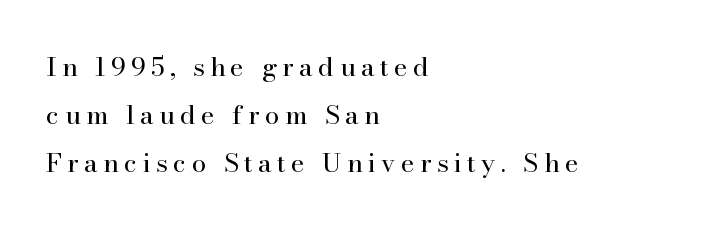
Q: Is the text bold? A: No.
Q: Is the text italic (slanted)? A: No, it is upright.
Q: Is the text underlined? A: No.
Q: How is the paragraph aligned? A: Left-aligned.
Q: Is the spacing between letters normal or unusually wide? A: Unusually wide.
